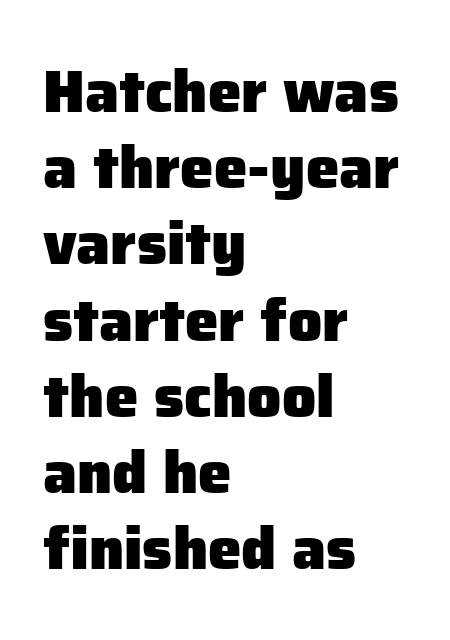
{"serif": "no", "italic": "no", "bold": "yes", "weight": "heavy", "width": "normal", "stroke_contrast": "low", "x_height": "medium", "monospaced": "no", "underline": "no", "align": "left", "line_spacing": "normal", "line_spacing_ratio": 1.27, "letter_spacing": "normal", "letter_spacing_em": 0.0, "glyph_px": 60}
